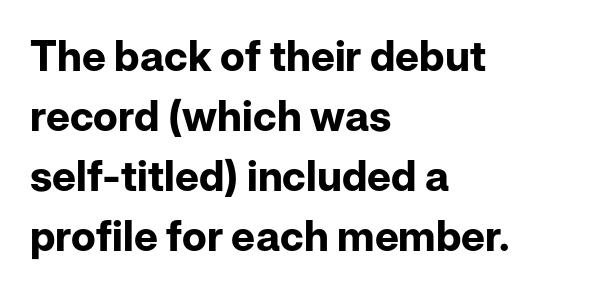
Q: Is the text bold? A: Yes.
Q: Is the text italic (slanted)? A: No, it is upright.
Q: Is the typeface a serif or a sans-serif typeface? A: Sans-serif.
Q: Is the text underlined? A: No.
Q: How is the paragraph aligned? A: Left-aligned.
Q: Is the spacing between letters normal or unusually wide? A: Normal.
Q: Is the spacing between lines tight, normal or loose? A: Normal.
Q: Width (condensed, normal, or wide)? A: Normal.
Q: Stroke contrast? A: Low.
Q: x-height? A: Medium.
Q: Monospaced? A: No.
